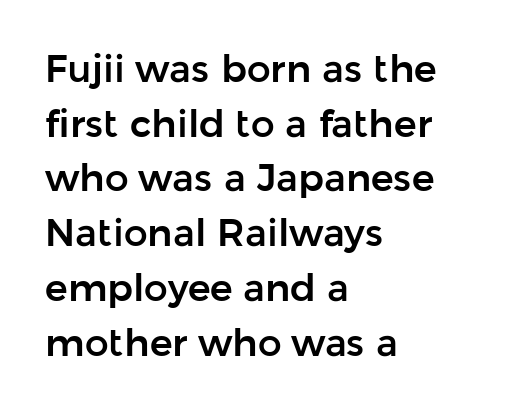
Q: Is the text italic (slanted)? A: No, it is upright.
Q: Is the typeface a serif or a sans-serif typeface? A: Sans-serif.
Q: Is the text underlined? A: No.
Q: How is the paragraph aligned? A: Left-aligned.
Q: Is the spacing between letters normal or unusually wide? A: Normal.
Q: Is the spacing between lines tight, normal or loose? A: Normal.
Q: Width (condensed, normal, or wide)? A: Normal.
Q: Stroke contrast? A: Low.
Q: x-height? A: Medium.
Q: Monospaced? A: No.
